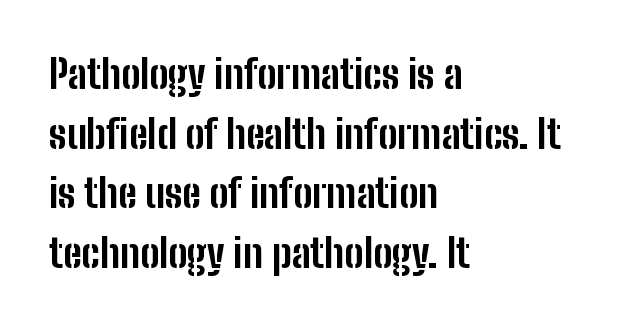
Q: Is the text bold? A: Yes.
Q: Is the text italic (slanted)? A: No, it is upright.
Q: Is the typeface a serif or a sans-serif typeface? A: Sans-serif.
Q: Is the text underlined? A: No.
Q: How is the paragraph aligned? A: Left-aligned.
Q: Is the spacing between letters normal or unusually wide? A: Normal.
Q: Is the spacing between lines tight, normal or loose? A: Normal.
Q: Width (condensed, normal, or wide)? A: Condensed.
Q: Stroke contrast? A: Low.
Q: x-height? A: Medium.
Q: Monospaced? A: No.
